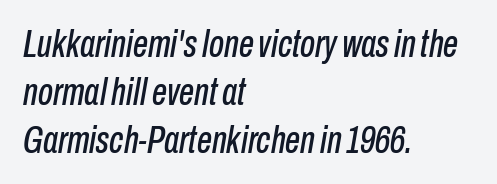
{"italic": "yes", "lean": "right", "slant_degrees": 10, "width": "condensed", "stroke_contrast": "low", "x_height": "medium", "monospaced": "no", "underline": "no", "align": "left", "line_spacing": "normal", "line_spacing_ratio": 1.26, "letter_spacing": "normal", "letter_spacing_em": 0.0, "glyph_px": 38}
